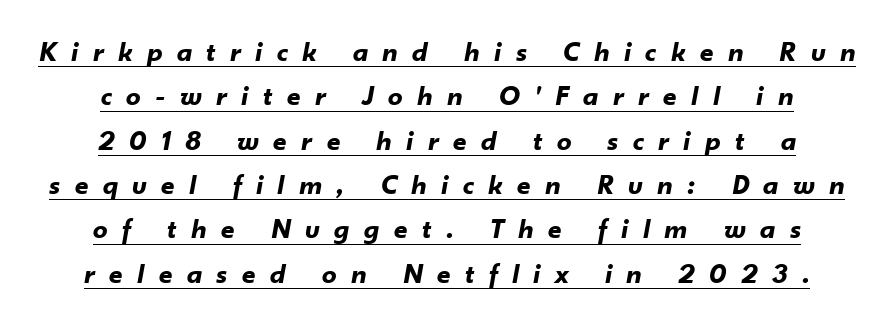
{"italic": "yes", "lean": "right", "slant_degrees": 10, "bold": "yes", "weight": "bold", "width": "normal", "stroke_contrast": "low", "x_height": "small", "monospaced": "no", "underline": "yes", "align": "center", "line_spacing": "normal", "line_spacing_ratio": 1.53, "letter_spacing": "wide", "letter_spacing_em": 0.5, "glyph_px": 29}
